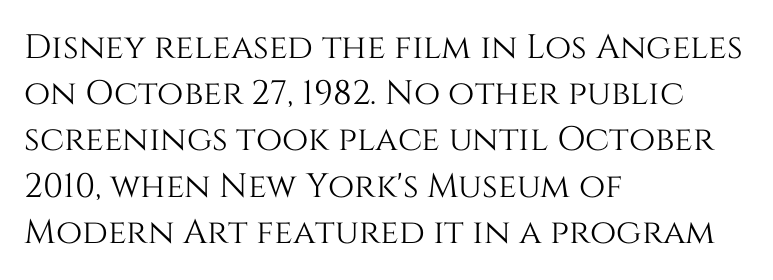
The passage shown stacks its lines at a standard gap. This sample uses plain, unmodified letter spacing. Has an underline been added? It has not. The lines in this sample share a left origin and differ only in where they stop. The font's upright variant was chosen for this text.
